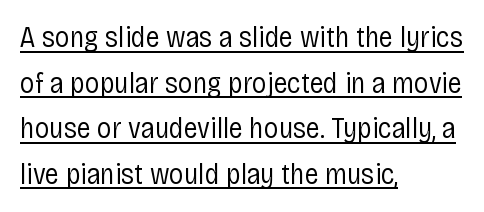
The image shows 29 px regular-weight, condensed sans-serif type, upright; set left-aligned, normal line spacing (1.57x), normal letter spacing, underlined; low stroke contrast and a large x-height.
